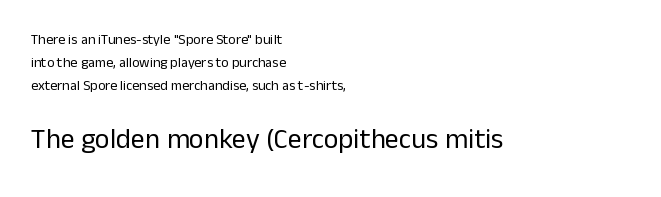
The rendering anchors every line to the left-hand side. Ordinary non-slanted type is in use. The second block has been scaled up relative to the first. Words float on clear page, feet unadorned. The font sits on the lighter half of the weight spectrum, regular included. The type is set solid horizontally, with unmodified tracking.
